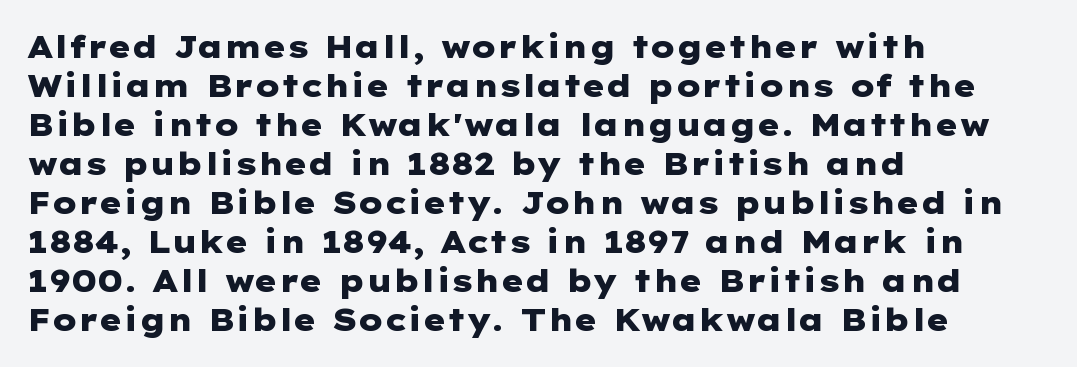
Italic: no, the glyphs are upright roman. Line spacing here is normal. Type style note: lacks serifs. No word sits above an underline. The lines are quadded left. The typesetting leans heavy: a genuine bold.
